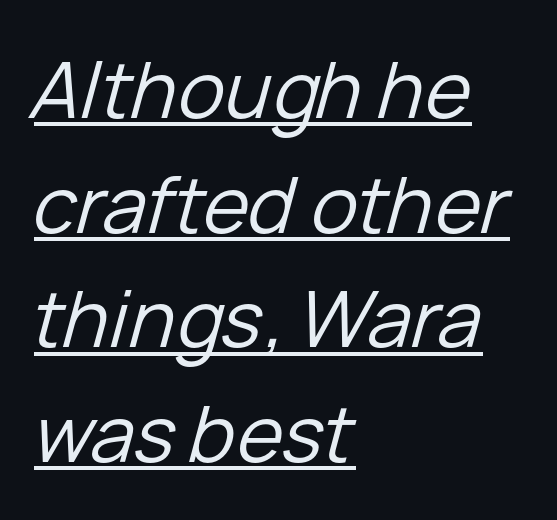
Q: Is the text bold? A: No.
Q: Is the text italic (slanted)? A: Yes, it leans right by about 15 degrees.
Q: Is the text underlined? A: Yes.
Q: How is the paragraph aligned? A: Left-aligned.
Q: Is the spacing between letters normal or unusually wide? A: Normal.
Q: Is the spacing between lines tight, normal or loose? A: Normal.
Q: Width (condensed, normal, or wide)? A: Normal.
Q: Stroke contrast? A: Low.
Q: x-height? A: Medium.
Q: Monospaced? A: No.
